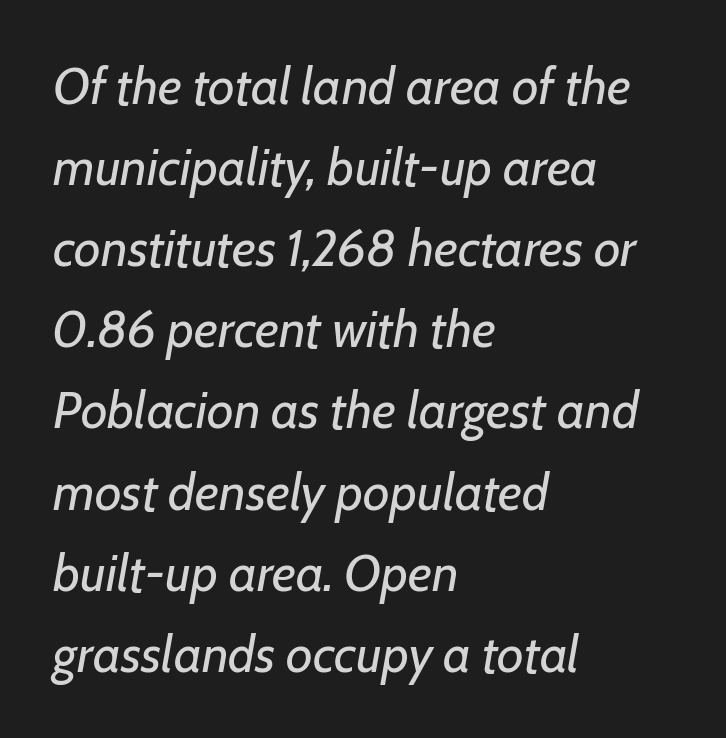
{"italic": "yes", "lean": "right", "slant_degrees": 7, "bold": "no", "weight": "regular", "width": "normal", "stroke_contrast": "low", "x_height": "medium", "monospaced": "no", "underline": "no", "align": "left", "line_spacing": "normal", "line_spacing_ratio": 1.56, "letter_spacing": "normal", "letter_spacing_em": 0.0, "glyph_px": 52}
